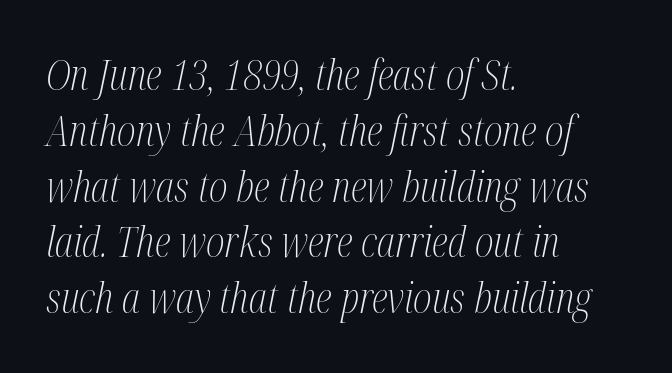
Stroke thickness stays within the range of a standard reading face or lighter. Inter-character spacing is left at the font's built-in metrics. Examine the stroke ends and you'll spot serifs. The string is rendered with underlining switched off.
